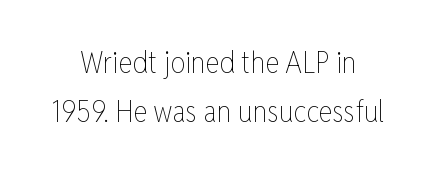
The image shows 30 px thin, condensed type, upright; set centered, normal line spacing (1.63x), normal letter spacing, not underlined; low stroke contrast and a medium x-height.
